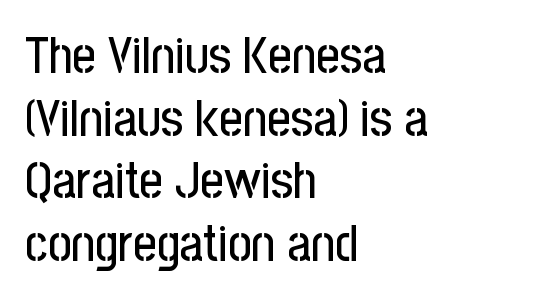
Q: Is the text italic (slanted)? A: No, it is upright.
Q: Is the typeface a serif or a sans-serif typeface? A: Sans-serif.
Q: Is the text underlined? A: No.
Q: How is the paragraph aligned? A: Left-aligned.
Q: Is the spacing between letters normal or unusually wide? A: Normal.
Q: Width (condensed, normal, or wide)? A: Condensed.
Q: Stroke contrast? A: Low.
Q: x-height? A: Medium.
Q: Monospaced? A: No.
